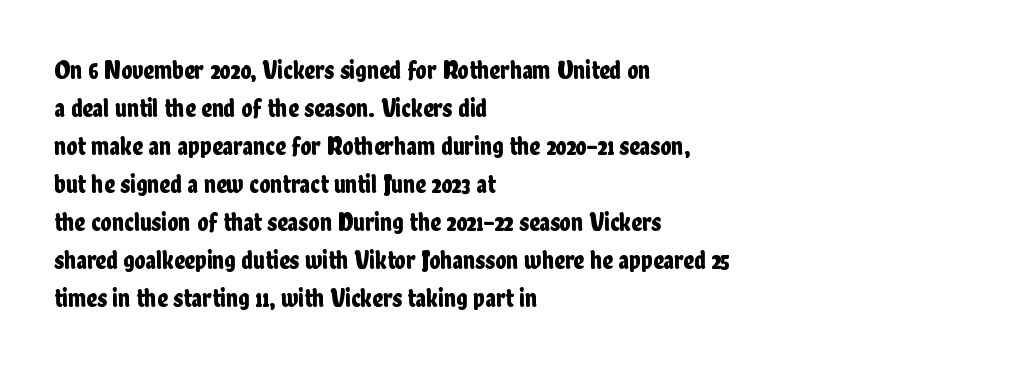
The image shows 26 px text type, upright; set left-aligned, normal line spacing (1.46x), normal letter spacing, not underlined.
